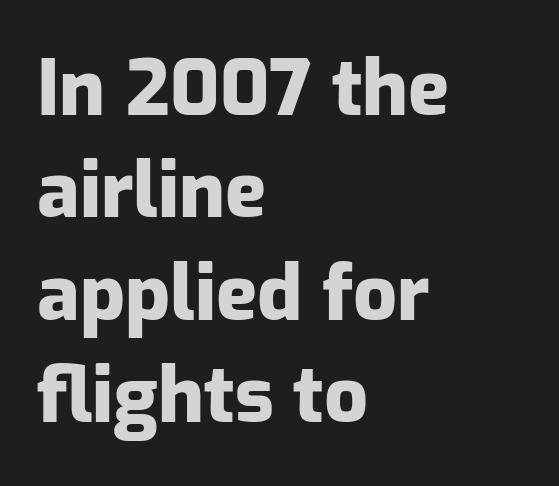
The image shows 77 px heavy sans-serif type, upright; set left-aligned, normal line spacing (1.33x), normal letter spacing, not underlined; low stroke contrast and a medium x-height.
